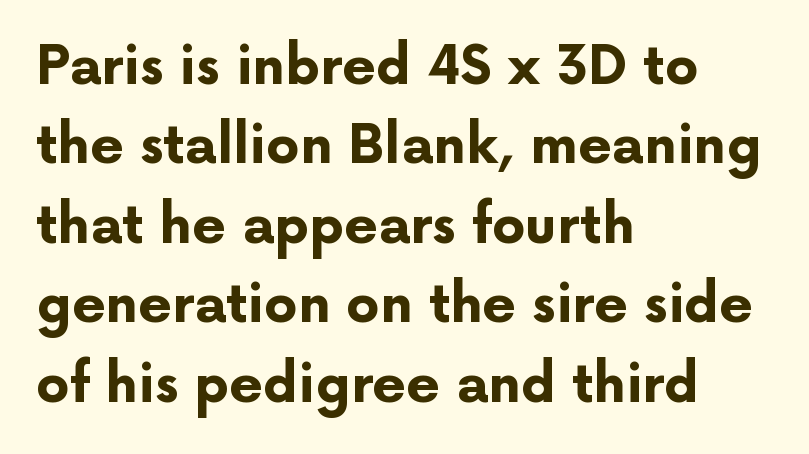
Font category for this specimen: sans-serif. The font's upright variant was chosen for this text. Students, observe: this is what conventionally led text looks like. These lines keep a tight, regular rhythm from letter to letter. Rule under the text: the space is simply empty. I'd describe the lettering as bold — thick and assertive.
